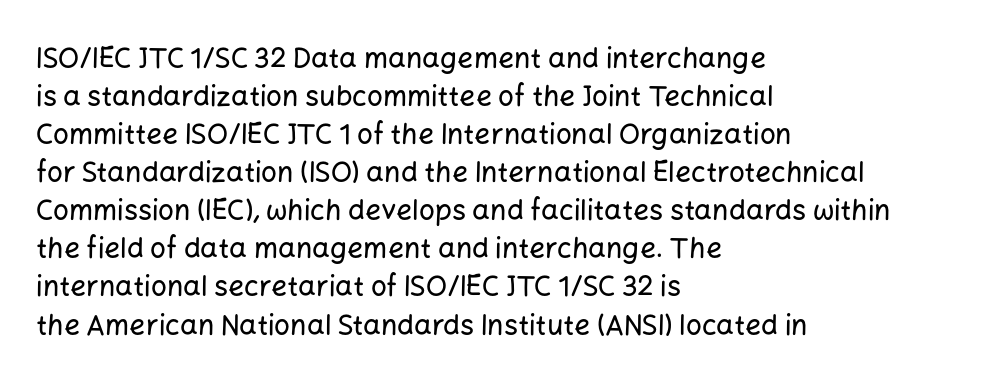
{"serif": "no", "italic": "no", "width": "normal", "stroke_contrast": "low", "x_height": "medium", "monospaced": "no", "underline": "no", "align": "left", "line_spacing": "normal", "line_spacing_ratio": 1.36, "letter_spacing": "normal", "letter_spacing_em": 0.0, "glyph_px": 28}
